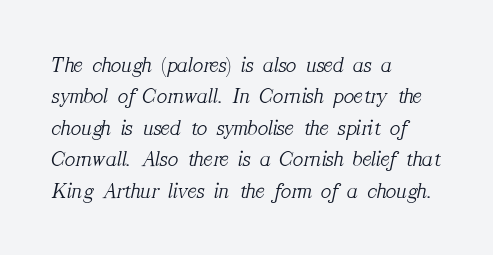
The image shows 22 px text type, italic (leaning right); set left-aligned, normal line spacing (1.43x), normal letter spacing, not underlined.
